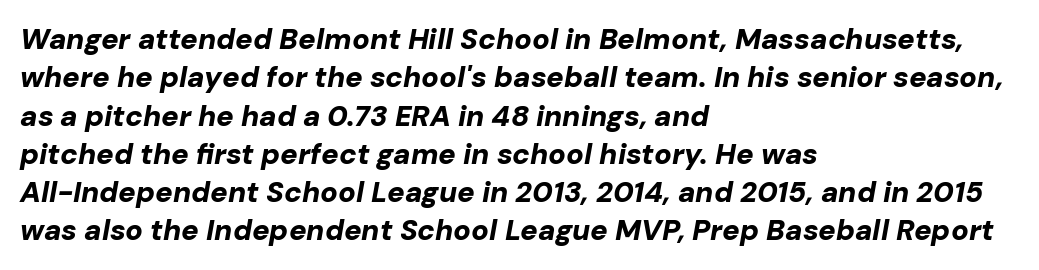
{"italic": "yes", "lean": "right", "slant_degrees": 10, "bold": "yes", "weight": "bold", "width": "normal", "stroke_contrast": "low", "x_height": "medium", "monospaced": "no", "underline": "no", "align": "left", "line_spacing": "normal", "line_spacing_ratio": 1.32, "letter_spacing": "normal", "letter_spacing_em": 0.0, "glyph_px": 29}
